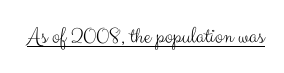
Q: Is the text bold? A: No.
Q: Is the text italic (slanted)? A: Yes.
Q: Is the text underlined? A: Yes.
Q: Is the spacing between letters normal or unusually wide? A: Normal.
